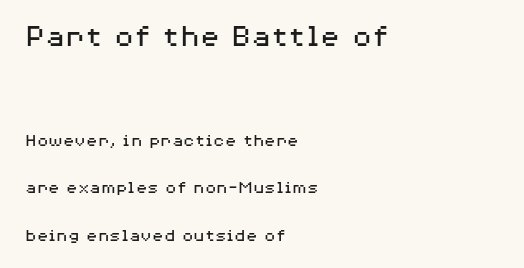
In terms of leading, this rendering errs on the spacious side. Is there any slant? The stems are plumb. A student would notice the top passage is typeset larger than what follows. These lines are rendered in a variable-pitch font. The typesetter chose a ragged-right arrangement here.
